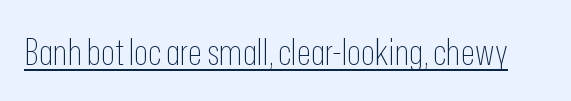
Q: Is the text bold? A: No.
Q: Is the text italic (slanted)? A: No, it is upright.
Q: Is the typeface a serif or a sans-serif typeface? A: Sans-serif.
Q: Is the text underlined? A: Yes.
Q: Is the spacing between letters normal or unusually wide? A: Normal.
Q: Width (condensed, normal, or wide)? A: Condensed.
Q: Stroke contrast? A: Low.
Q: x-height? A: Medium.
Q: Monospaced? A: No.
